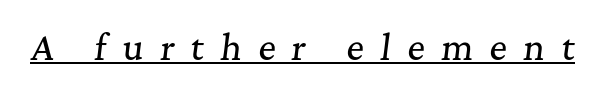
Character widths vary here, with narrow letters taking less room than wide ones. The typography opts for an oblique posture over an upright one. Inter-character spacing is expanded well beyond the font's built-in metrics. The words here are underlined. Examine the stroke ends and you'll spot serifs.
